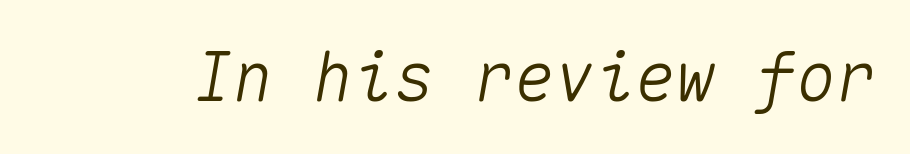
{"italic": "yes", "lean": "right", "slant_degrees": 10, "width": "normal", "stroke_contrast": "medium", "x_height": "medium", "monospaced": "yes", "underline": "no", "letter_spacing": "normal", "letter_spacing_em": 0.0, "glyph_px": 67}
